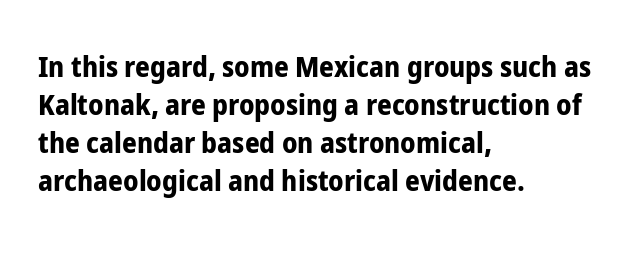
Q: Is the text bold? A: Yes.
Q: Is the text italic (slanted)? A: No, it is upright.
Q: Is the typeface a serif or a sans-serif typeface? A: Sans-serif.
Q: Is the text underlined? A: No.
Q: How is the paragraph aligned? A: Left-aligned.
Q: Is the spacing between letters normal or unusually wide? A: Normal.
Q: Is the spacing between lines tight, normal or loose? A: Normal.
Q: Width (condensed, normal, or wide)? A: Condensed.
Q: Stroke contrast? A: Low.
Q: x-height? A: Medium.
Q: Monospaced? A: No.
